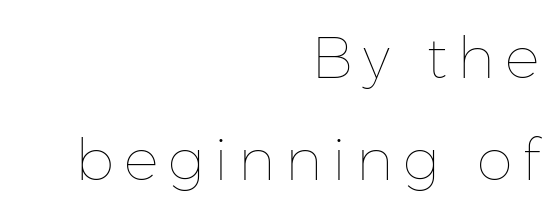
The image shows 58 px thin type, upright; set right-aligned, line spacing 1.76x, not underlined; low stroke contrast and a medium x-height.
